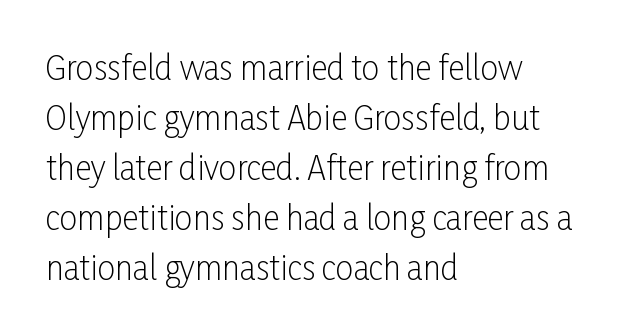
Q: Is the text bold? A: No.
Q: Is the text italic (slanted)? A: No, it is upright.
Q: Is the typeface a serif or a sans-serif typeface? A: Sans-serif.
Q: Is the text underlined? A: No.
Q: How is the paragraph aligned? A: Left-aligned.
Q: Is the spacing between letters normal or unusually wide? A: Normal.
Q: Is the spacing between lines tight, normal or loose? A: Normal.
Q: Width (condensed, normal, or wide)? A: Condensed.
Q: Stroke contrast? A: Low.
Q: x-height? A: Medium.
Q: Monospaced? A: No.
